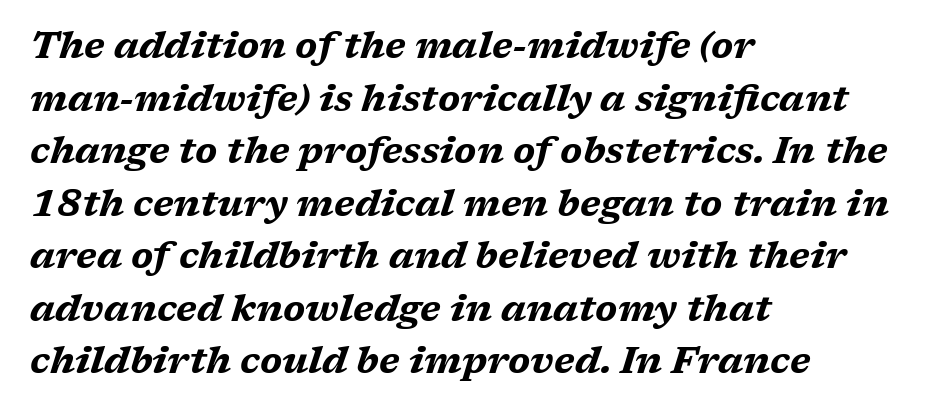
{"italic": "yes", "lean": "right", "slant_degrees": 17, "bold": "yes", "weight": "bold", "width": "wide", "stroke_contrast": "medium", "x_height": "medium", "monospaced": "no", "underline": "no", "align": "left", "line_spacing": "normal", "line_spacing_ratio": 1.42, "letter_spacing": "normal", "letter_spacing_em": 0.0, "glyph_px": 37}
